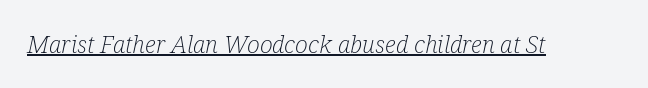
In terms of letterspacing, this is plain default setting. The strokes are not fattened; the text isn't bold. Underlined type. Slant detected: the letters are inclined.
